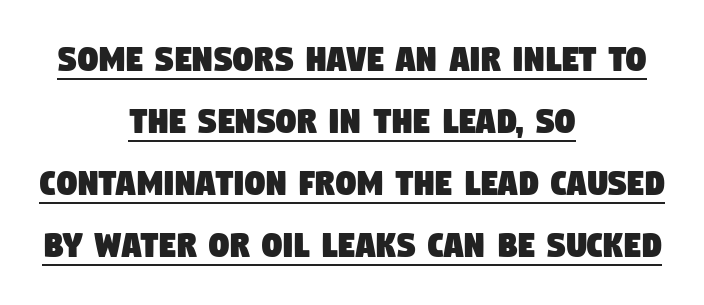
The image shows 40 px condensed sans-serif type; set centered, normal line spacing (1.55x), normal letter spacing, underlined; low stroke contrast and a large x-height.
